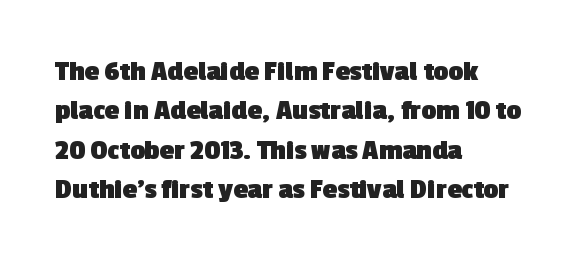
Q: Is the text bold? A: Yes.
Q: Is the typeface a serif or a sans-serif typeface? A: Sans-serif.
Q: Is the text underlined? A: No.
Q: How is the paragraph aligned? A: Left-aligned.
Q: Is the spacing between letters normal or unusually wide? A: Normal.
Q: Is the spacing between lines tight, normal or loose? A: Normal.
Q: Width (condensed, normal, or wide)? A: Normal.
Q: x-height? A: Medium.
Q: Monospaced? A: No.
